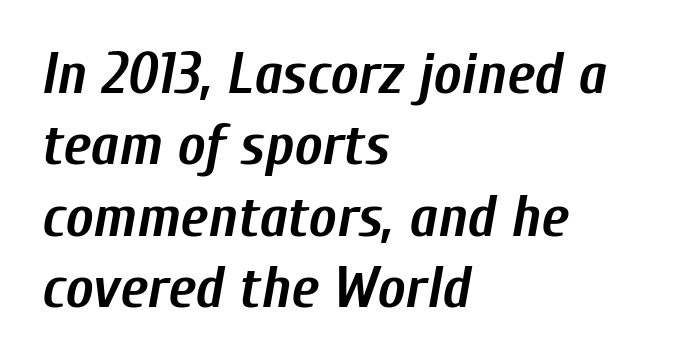
Q: Is the text bold? A: Yes.
Q: Is the text italic (slanted)? A: Yes, it leans right by about 10 degrees.
Q: Is the text underlined? A: No.
Q: How is the paragraph aligned? A: Left-aligned.
Q: Is the spacing between letters normal or unusually wide? A: Normal.
Q: Width (condensed, normal, or wide)? A: Condensed.
Q: Stroke contrast? A: Low.
Q: x-height? A: Medium.
Q: Monospaced? A: No.
